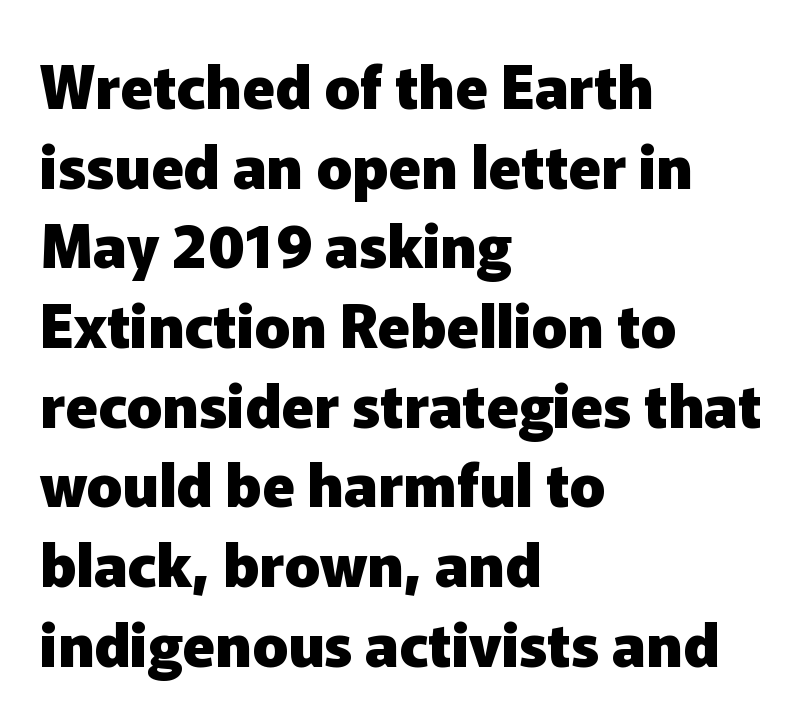
Q: Is the text bold? A: Yes.
Q: Is the text italic (slanted)? A: No, it is upright.
Q: Is the typeface a serif or a sans-serif typeface? A: Sans-serif.
Q: Is the text underlined? A: No.
Q: How is the paragraph aligned? A: Left-aligned.
Q: Is the spacing between letters normal or unusually wide? A: Normal.
Q: Is the spacing between lines tight, normal or loose? A: Normal.
Q: Width (condensed, normal, or wide)? A: Normal.
Q: Stroke contrast? A: Low.
Q: x-height? A: Medium.
Q: Monospaced? A: No.
